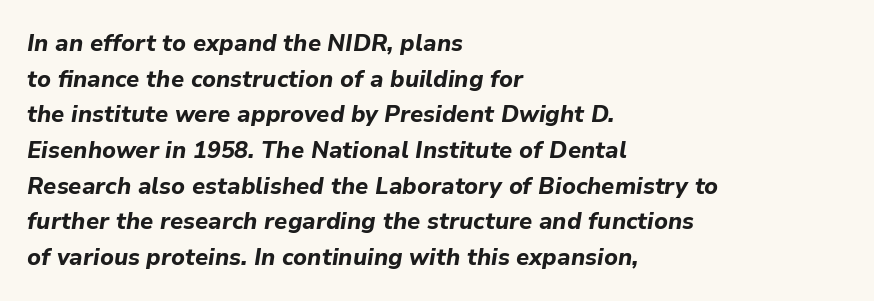
The letters sit at their default tracking, neither squeezed nor spread. The sample has been set heavy, in full bold. The rag falls on the right side of this text block. The leading is moderate, giving the passage an even texture. Any mark beneath the type? The region is blank. The whole block is typeset with a tilt.
